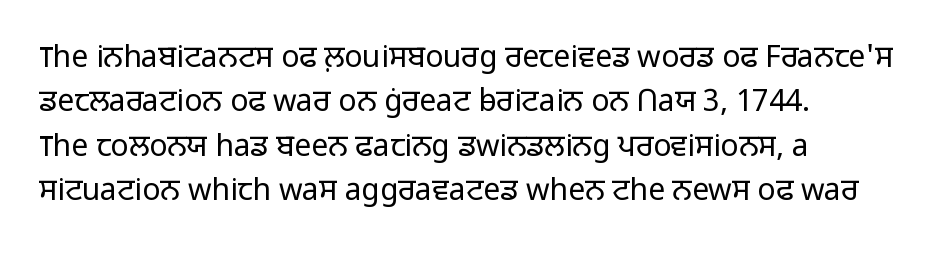
Q: Is the text bold? A: No.
Q: Is the text italic (slanted)? A: No, it is upright.
Q: Is the typeface a serif or a sans-serif typeface? A: Sans-serif.
Q: Is the text underlined? A: No.
Q: How is the paragraph aligned? A: Left-aligned.
Q: Is the spacing between letters normal or unusually wide? A: Normal.
Q: Is the spacing between lines tight, normal or loose? A: Normal.
Q: Width (condensed, normal, or wide)? A: Normal.
Q: Stroke contrast? A: Low.
Q: x-height? A: Medium.
Q: Monospaced? A: No.
